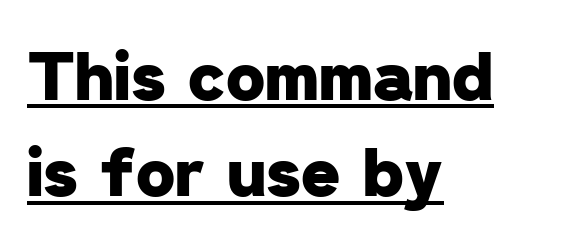
{"serif": "no", "bold": "yes", "weight": "heavy", "width": "normal", "stroke_contrast": "low", "x_height": "medium", "monospaced": "no", "underline": "yes", "align": "left", "line_spacing": "normal", "line_spacing_ratio": 1.44, "letter_spacing": "normal", "letter_spacing_em": 0.0, "glyph_px": 67}
